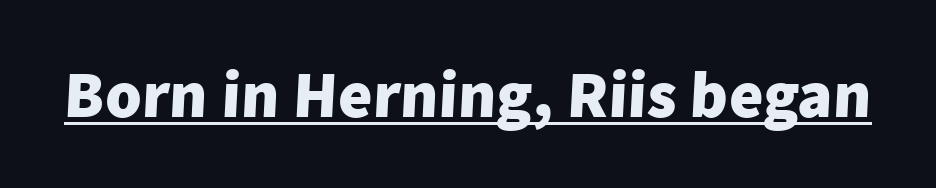
{"serif": "no", "bold": "yes", "weight": "heavy", "width": "normal", "stroke_contrast": "low", "x_height": "medium", "monospaced": "no", "underline": "yes", "letter_spacing": "normal", "letter_spacing_em": 0.0, "glyph_px": 66}
